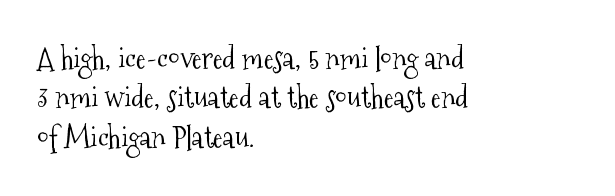
Varying glyph widths throughout — classic text-font behaviour. Honestly, there is no underline to notice here at all. Rows of type keep a routine distance in the vertical direction. Does the lettering tilt? It doesn't — this is upright. Old-style or modern, the face here clearly has serifs.
